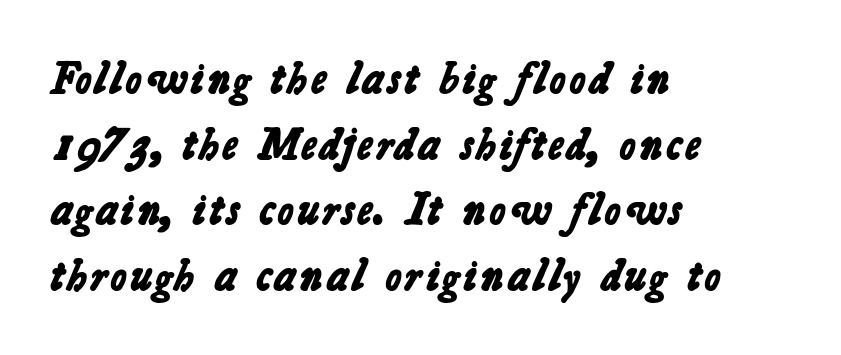
Underlining? Definitely not there. The letters sit at their default tracking, neither squeezed nor spread. Classification — sans serif. This sample is left-justified, so line endings fall wherever the words run out. The rendering uses a moderate line-height, typical for paragraphs. The face used here is proportionally spaced, like ordinary book or web type.
